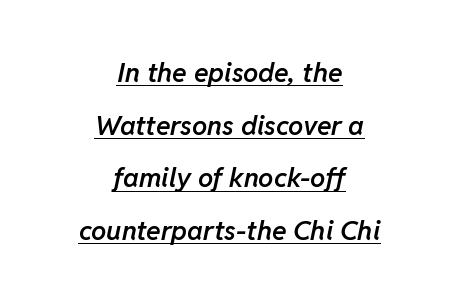
Style check: oblique. Vertically, the passage feels expansive, rows floating well apart. These lines are centered, leaving both edges ragged. The tracking reads as untouched default to a designer's eye. Beneath each row of characters lies a ruled line.
